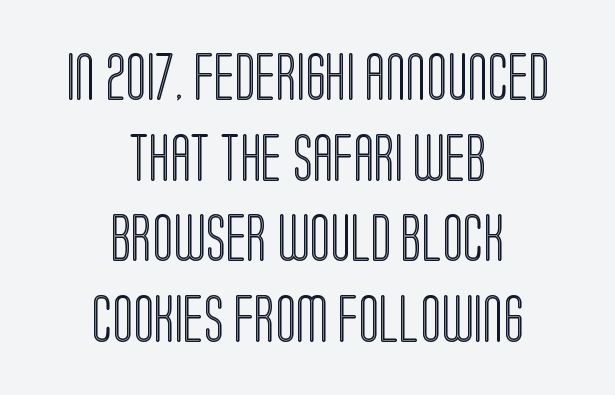
{"italic": "no", "width": "condensed", "x_height": "large", "monospaced": "no", "underline": "no", "align": "center", "line_spacing": "normal", "line_spacing_ratio": 1.68, "letter_spacing": "normal", "letter_spacing_em": 0.0, "glyph_px": 48}
